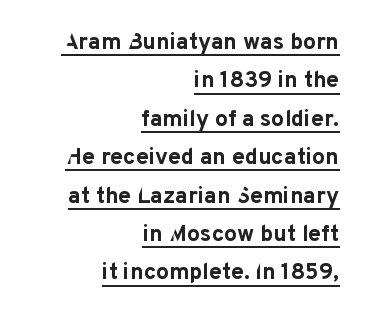
{"italic": "no", "bold": "yes", "underline": "yes", "align": "right", "line_spacing": "normal", "line_spacing_ratio": 1.67, "letter_spacing": "normal", "letter_spacing_em": 0.0, "glyph_px": 23}
